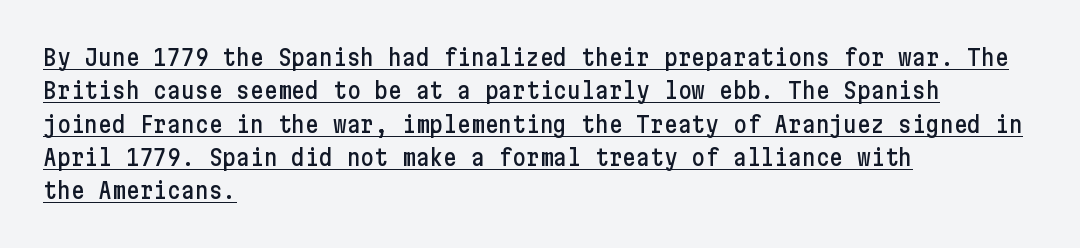
Q: Is the text italic (slanted)? A: No, it is upright.
Q: Is the text underlined? A: Yes.
Q: How is the paragraph aligned? A: Left-aligned.
Q: Is the spacing between letters normal or unusually wide? A: Normal.
Q: Is the spacing between lines tight, normal or loose? A: Normal.
